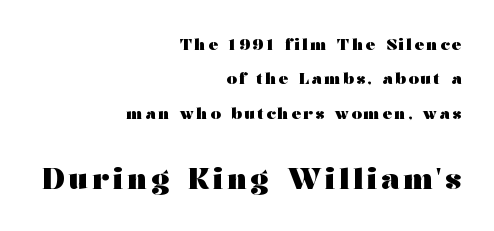
Spacing verdict: proportional, widths tailored to each character. Does the bottom block carry the larger type? Yes, it does. Summary of weight: heavy, a full bold. Examine the stroke ends and you'll spot serifs. Does the lettering tilt? It doesn't — this is upright.
